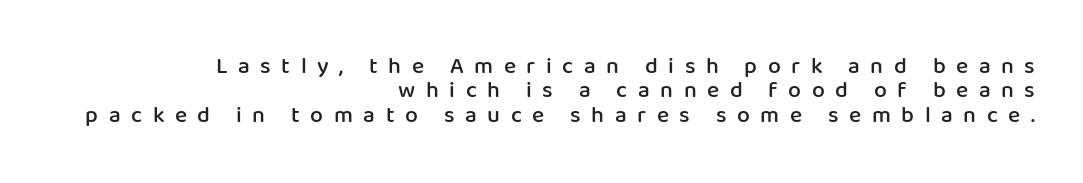
Q: Is the text bold? A: Semi-bold.
Q: Is the text italic (slanted)? A: No, it is upright.
Q: Is the text underlined? A: No.
Q: How is the paragraph aligned? A: Right-aligned.
Q: Is the spacing between letters normal or unusually wide? A: Unusually wide.
Q: Is the spacing between lines tight, normal or loose? A: Tight.
